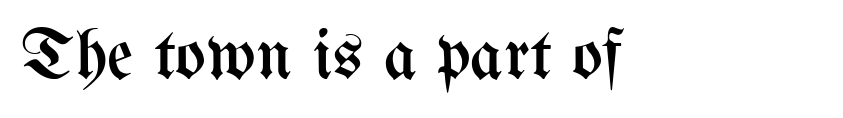
Q: Is the text bold? A: No.
Q: Is the text italic (slanted)? A: No, it is upright.
Q: Is the text underlined? A: No.
Q: How is the paragraph aligned? A: Left-aligned.
Q: Is the spacing between letters normal or unusually wide? A: Normal.
Q: Width (condensed, normal, or wide)? A: Condensed.
Q: Stroke contrast? A: Medium.
Q: x-height? A: Medium.
Q: Monospaced? A: No.
